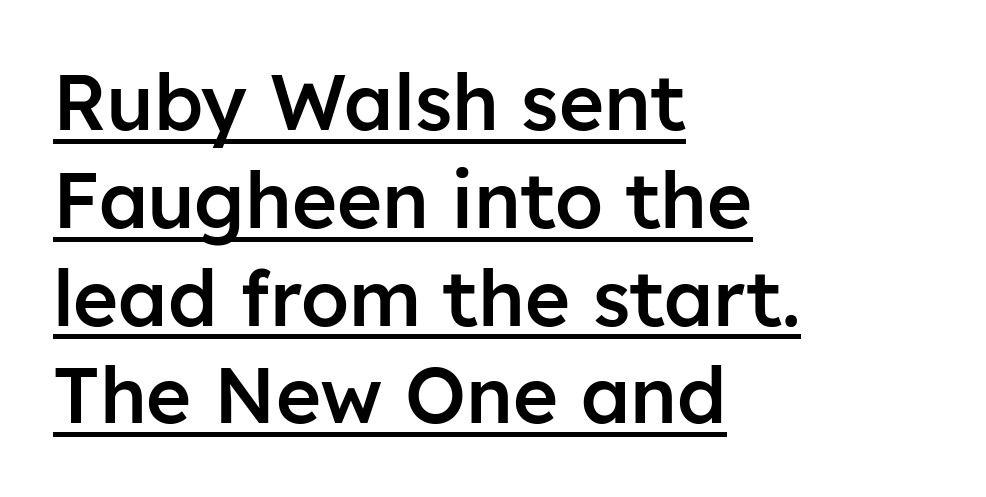
Q: Is the text bold? A: Semi-bold.
Q: Is the text italic (slanted)? A: No, it is upright.
Q: Is the typeface a serif or a sans-serif typeface? A: Sans-serif.
Q: Is the text underlined? A: Yes.
Q: How is the paragraph aligned? A: Left-aligned.
Q: Is the spacing between letters normal or unusually wide? A: Normal.
Q: Is the spacing between lines tight, normal or loose? A: Normal.
Q: Width (condensed, normal, or wide)? A: Normal.
Q: Stroke contrast? A: Low.
Q: x-height? A: Medium.
Q: Monospaced? A: No.
